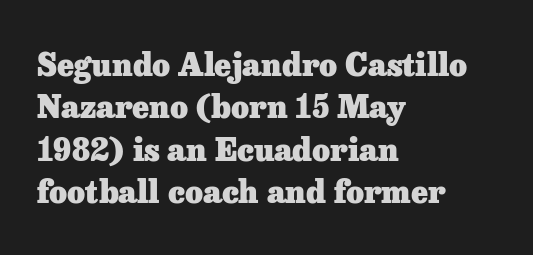
The image shows 31 px heavy serif type, upright; set left-aligned, normal line spacing (1.37x), normal letter spacing, not underlined; low stroke contrast and a medium x-height.
